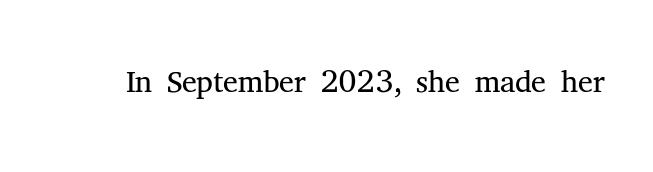
Check where the strokes stop: tiny serifs finish them off. The foot of each line stays bare and open. This reads as an unemphasized weight, regular at the heaviest. Do the characters align in a grid? No, the font is proportional. Vertical strokes here are truly vertical. The type is set solid horizontally, with unmodified tracking.
